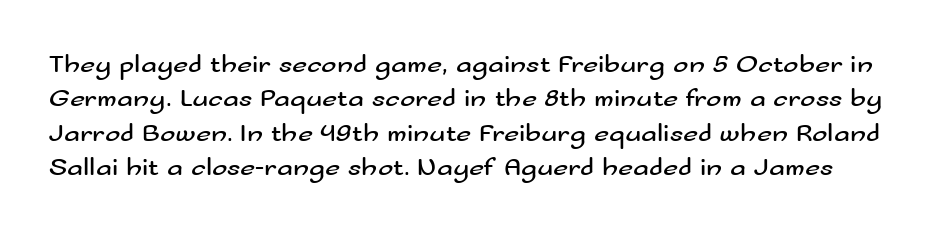
The image shows 26 px text type, upright; set normal line spacing (1.32x), normal letter spacing, not underlined.
